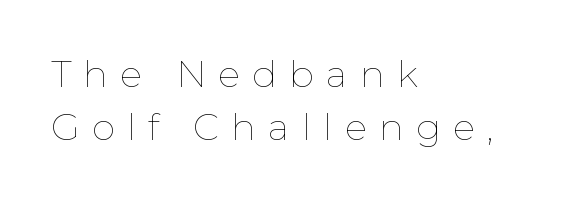
Interline gaps are of average width in this sample. The typography opts for an upright posture over an oblique one. Where is the straight margin? On the left. In terms of letterspacing, this is a distinctly airy, spread setting. Unmarked baselines from the first word to the last. Weight: not bold — regular or lighter.
